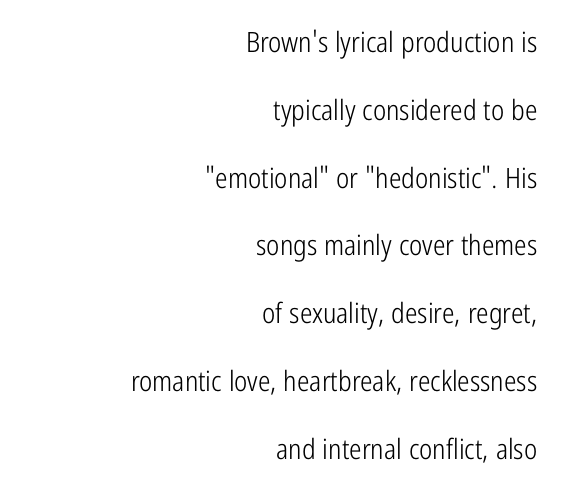
Q: Is the text bold? A: No.
Q: Is the text italic (slanted)? A: No, it is upright.
Q: Is the typeface a serif or a sans-serif typeface? A: Sans-serif.
Q: Is the text underlined? A: No.
Q: How is the paragraph aligned? A: Right-aligned.
Q: Is the spacing between letters normal or unusually wide? A: Normal.
Q: Is the spacing between lines tight, normal or loose? A: Loose.
Q: Width (condensed, normal, or wide)? A: Condensed.
Q: Stroke contrast? A: Low.
Q: x-height? A: Medium.
Q: Monospaced? A: No.
